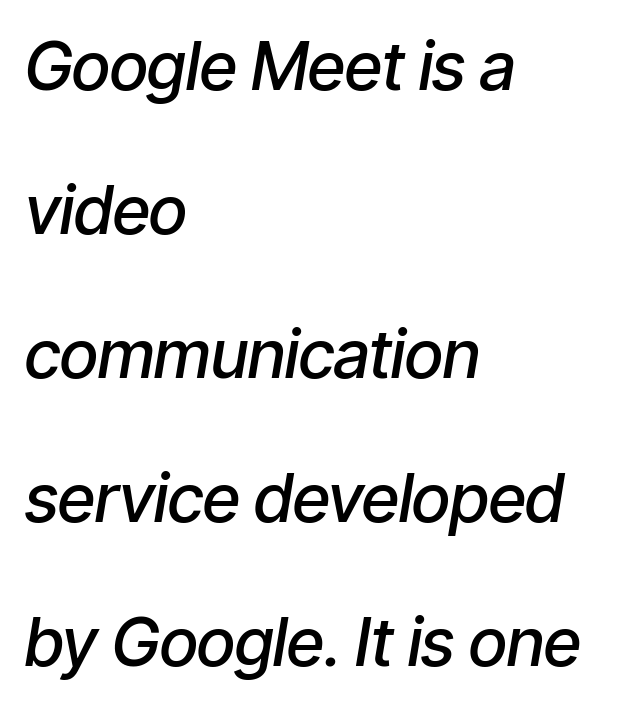
{"italic": "yes", "lean": "right", "slant_degrees": 9, "bold": "semi", "weight": "semibold", "width": "condensed", "stroke_contrast": "low", "x_height": "medium", "monospaced": "no", "underline": "no", "align": "left", "line_spacing": "loose", "line_spacing_ratio": 2.15, "letter_spacing": "normal", "letter_spacing_em": 0.0, "glyph_px": 67}
